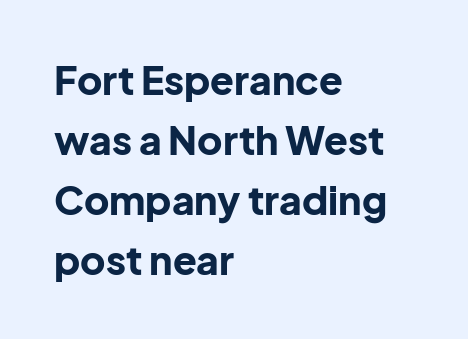
The image shows 39 px bold sans-serif type, upright; set left-aligned, normal line spacing (1.54x), normal letter spacing, not underlined; low stroke contrast and a medium x-height.
